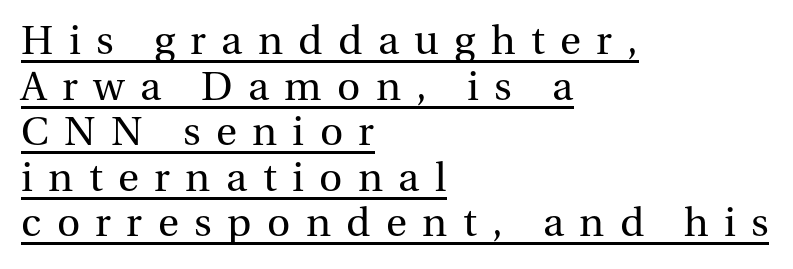
{"serif": "yes", "italic": "no", "bold": "no", "weight": "regular", "width": "normal", "stroke_contrast": "medium", "x_height": "medium", "monospaced": "no", "underline": "yes", "align": "left", "line_spacing": "tight", "line_spacing_ratio": 1.06, "letter_spacing": "wide", "letter_spacing_em": 0.36, "glyph_px": 43}
